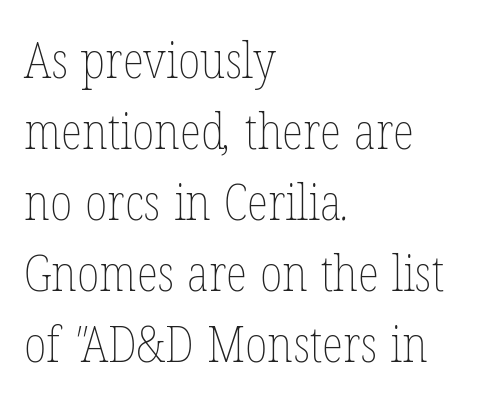
The image shows 50 px thin, condensed type; set left-aligned, normal line spacing (1.42x), normal letter spacing, not underlined; low stroke contrast and a medium x-height.
